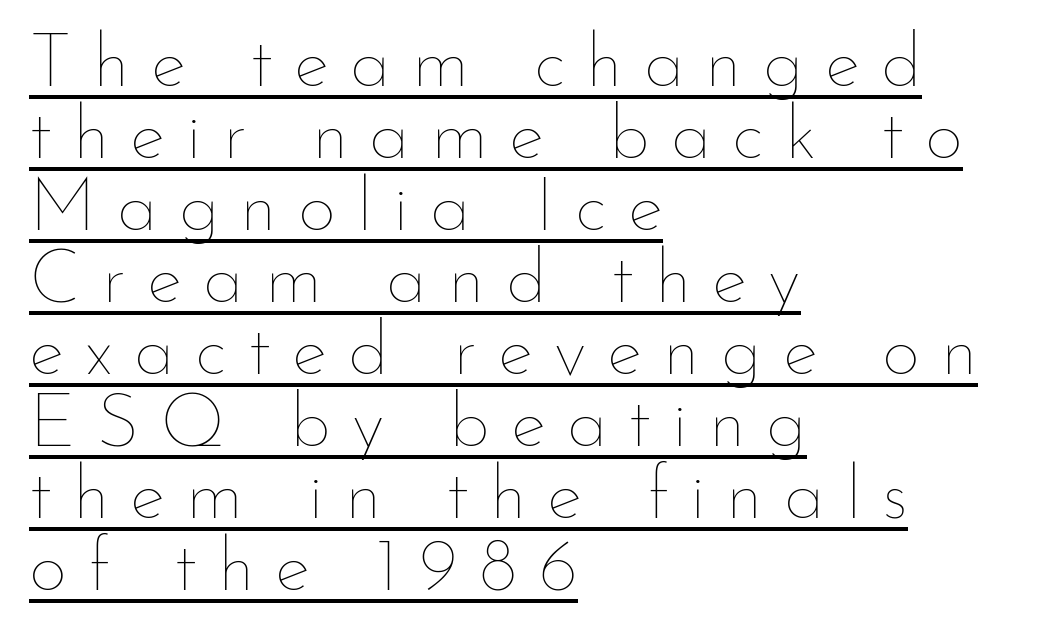
{"italic": "no", "bold": "no", "weight": "thin", "width": "normal", "stroke_contrast": "low", "x_height": "small", "monospaced": "no", "underline": "yes", "align": "left", "line_spacing": "tight", "line_spacing_ratio": 0.96, "letter_spacing": "wide", "letter_spacing_em": 0.28, "glyph_px": 75}
